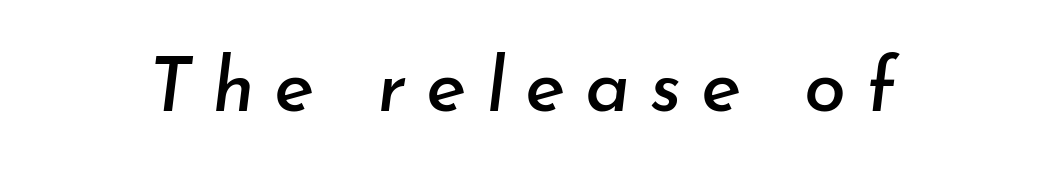
The image shows 76 px text type, italic (leaning right); set unusually wide letter spacing (+0.26 em), not underlined; low stroke contrast and a small x-height.
